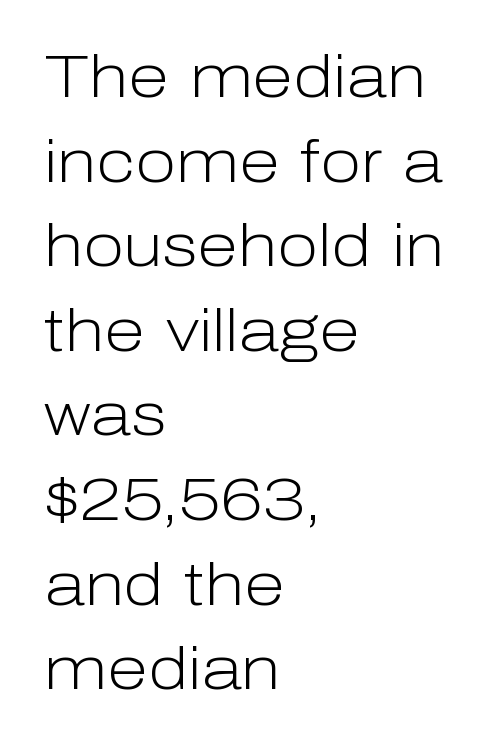
{"serif": "no", "italic": "no", "bold": "no", "weight": "light", "width": "normal", "stroke_contrast": "low", "x_height": "medium", "monospaced": "no", "underline": "no", "align": "left", "line_spacing": "normal", "line_spacing_ratio": 1.41, "letter_spacing": "normal", "letter_spacing_em": 0.0, "glyph_px": 60}
